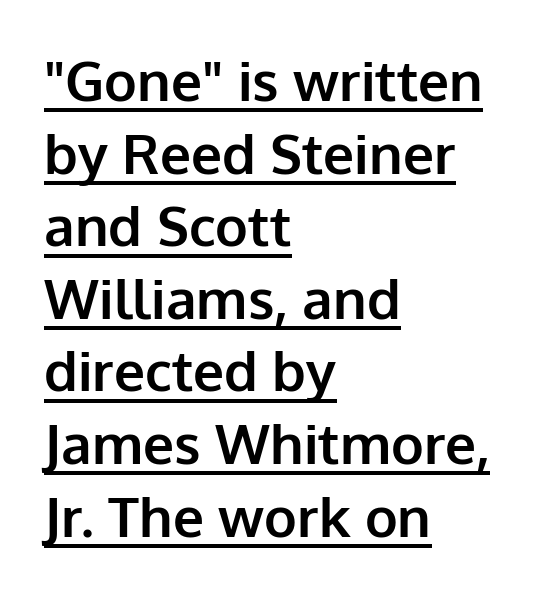
Do the letters lean? They stand straight. A typesetter would label this face a sans. You could not count columns in this text — the font is proportionally spaced. If you measured baseline to baseline, you'd find a middling distance.
